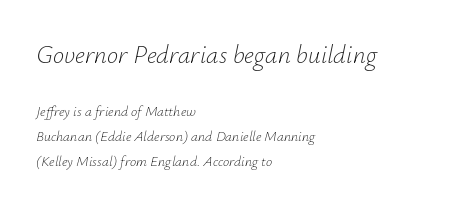
Caption: upper text group enlarged, lower text group reduced. The passage shown leans; its letterforms are oblique. Bold? No — there's no thickening of the strokes. Look at the tracking — it's just the regular setting, nothing added. Has an underline been added? It has not. Compared with a centered layout, this one pins lines to the left instead.
